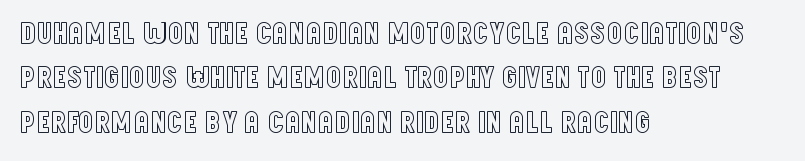
Q: Is the text italic (slanted)? A: No, it is upright.
Q: Is the text underlined? A: No.
Q: How is the paragraph aligned? A: Left-aligned.
Q: Is the spacing between letters normal or unusually wide? A: Normal.
Q: Is the spacing between lines tight, normal or loose? A: Normal.
Q: Width (condensed, normal, or wide)? A: Condensed.
Q: x-height? A: Large.
Q: Monospaced? A: No.
